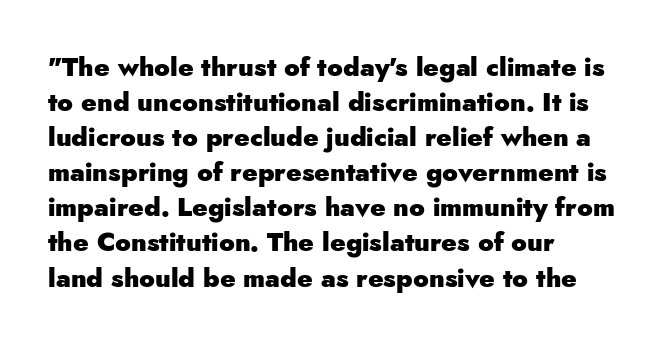
Spacing between characters is what you'd get straight out of the box. If you drew a line through each stem, it would be perfectly vertical. Which margin do the lines hug? The left one — the right edge is uneven. Leading: standard. Is the type bold? Yes — the strokes are clearly thick and heavy.
